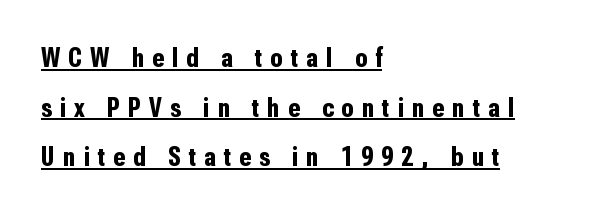
Reading down the block, your eye returns to a fixed left position each line. What decoration does the sample have? An underline. No feet cap the strokes, marking this as sans-serif type. You could not count columns in this text — the font is proportionally spaced.
